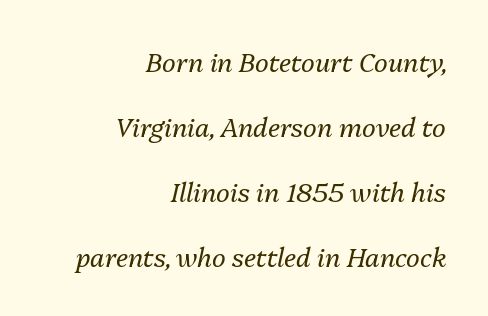
No extra tracking has been applied to these lines. Loosely led — the rows are spread out. No word sits above an underline. The rendering applies a slant to the glyphs.
